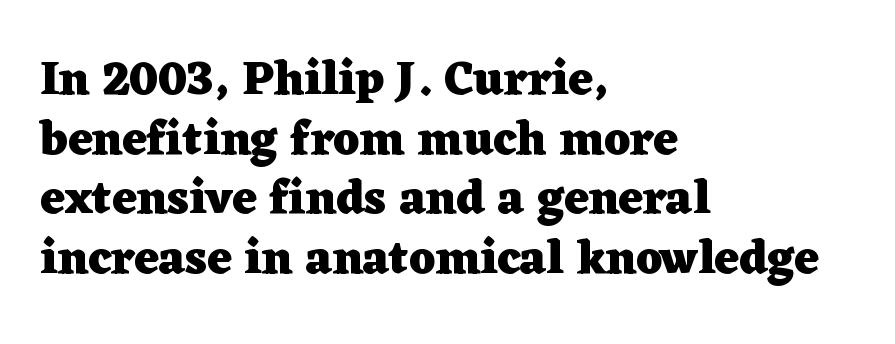
Caption: bold face, heavy strokes. Nobody drew a line under any word here. The lines are quadded left. This is roman type, the default non-slanted kind. The line texture is even and compact thanks to regular tracking. To sum up the face: it has serifs.
